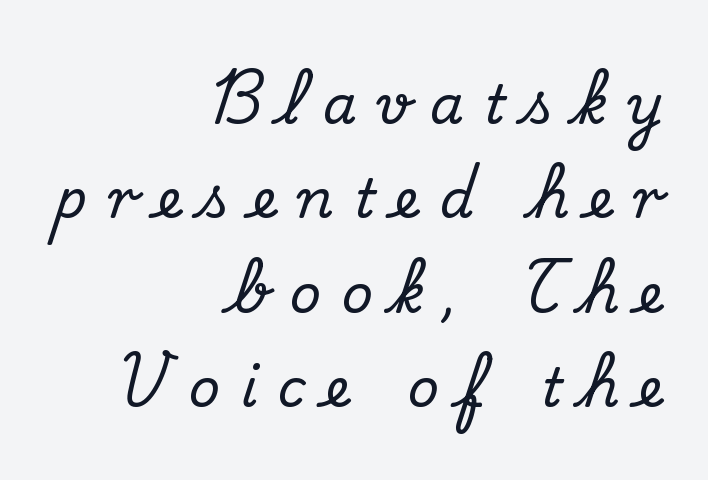
The image shows 54 px serif type; set right-aligned, line spacing 1.75x, unusually wide letter spacing (+0.38 em), not underlined; medium stroke contrast and a small x-height.
